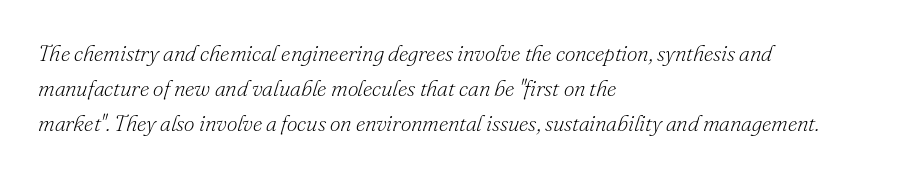
The image shows 23 px text type, italic (leaning right); set left-aligned, normal line spacing (1.53x), normal letter spacing, not underlined.
